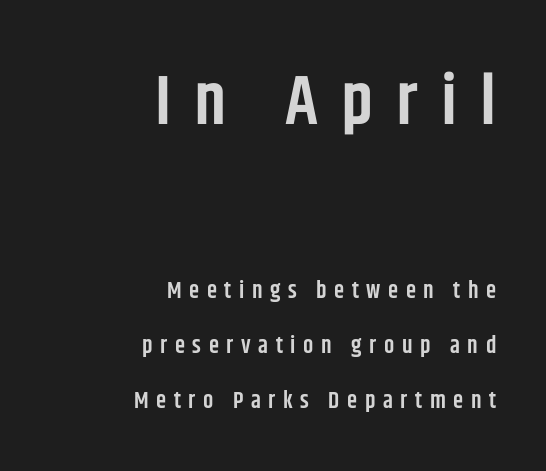
Q: Is the text bold? A: Semi-bold.
Q: Is the text italic (slanted)? A: No, it is upright.
Q: Is the typeface a serif or a sans-serif typeface? A: Sans-serif.
Q: Is the text underlined? A: No.
Q: How is the paragraph aligned? A: Right-aligned.
Q: Is the spacing between letters normal or unusually wide? A: Unusually wide.
Q: Is the spacing between lines tight, normal or loose? A: Loose.
Q: Which block of text is set in a larger size, the first (top) or the second (bottom)? A: The first (top) one.
Q: Width (condensed, normal, or wide)? A: Condensed.
Q: Stroke contrast? A: Low.
Q: x-height? A: Large.
Q: Monospaced? A: No.
